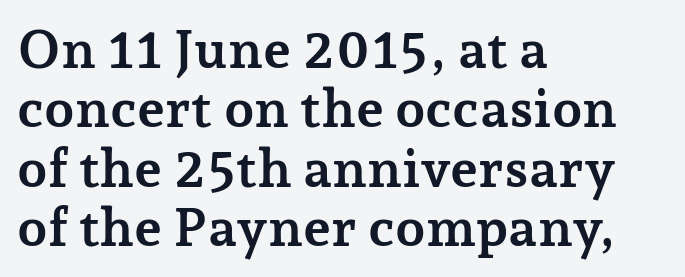
{"serif": "yes", "italic": "no", "bold": "yes", "weight": "semibold", "width": "normal", "stroke_contrast": "low", "x_height": "medium", "monospaced": "no", "underline": "no", "align": "left", "line_spacing": "tight", "line_spacing_ratio": 1.1, "letter_spacing": "normal", "letter_spacing_em": 0.0, "glyph_px": 54}
